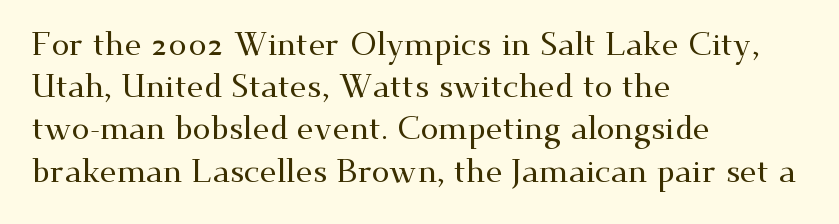
The image shows 32 px wide serif type, upright; set left-aligned, normal line spacing (1.32x), normal letter spacing, not underlined; medium stroke contrast and a small x-height.
